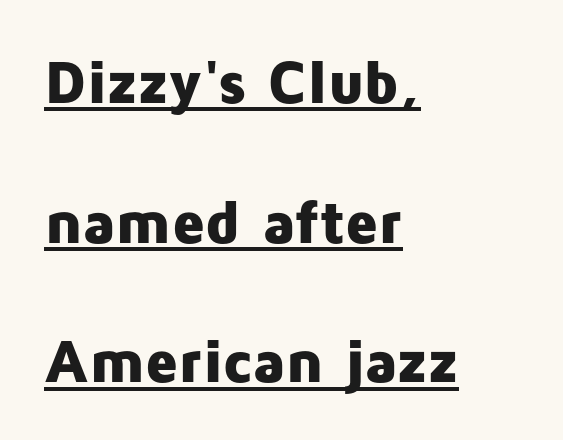
Q: Is the text bold? A: Yes.
Q: Is the text italic (slanted)? A: No, it is upright.
Q: Is the typeface a serif or a sans-serif typeface? A: Sans-serif.
Q: Is the text underlined? A: Yes.
Q: How is the paragraph aligned? A: Left-aligned.
Q: Is the spacing between letters normal or unusually wide? A: Normal.
Q: Is the spacing between lines tight, normal or loose? A: Loose.
Q: Width (condensed, normal, or wide)? A: Normal.
Q: Stroke contrast? A: Low.
Q: x-height? A: Medium.
Q: Monospaced? A: No.
